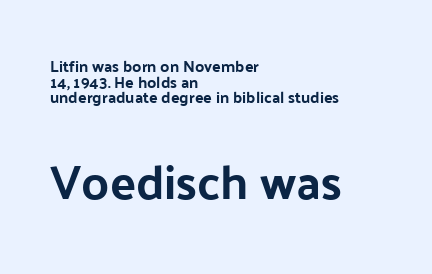
{"serif": "no", "italic": "no", "bold": "yes", "weight": "bold", "width": "normal", "stroke_contrast": "low", "x_height": "medium", "monospaced": "no", "underline": "no", "align": "left", "line_spacing": "tight", "line_spacing_ratio": 0.98, "letter_spacing": "normal", "letter_spacing_em": 0.0, "larger_block": "second", "size_ratio": 3.0, "glyph_px": 48}
